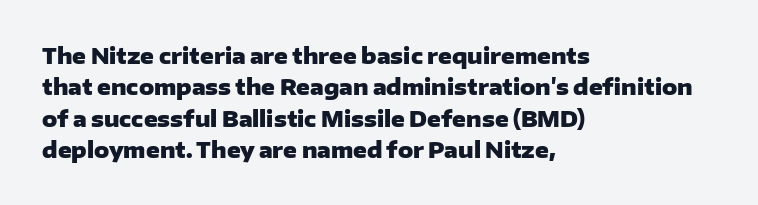
Q: Is the text bold? A: Yes.
Q: Is the text italic (slanted)? A: No, it is upright.
Q: Is the text underlined? A: No.
Q: How is the paragraph aligned? A: Left-aligned.
Q: Is the spacing between letters normal or unusually wide? A: Normal.
Q: Is the spacing between lines tight, normal or loose? A: Normal.
